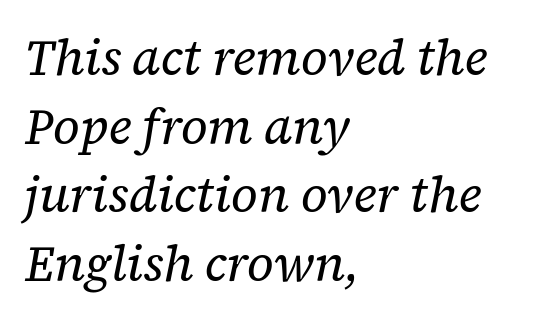
Q: Is the text bold? A: No.
Q: Is the text italic (slanted)? A: Yes, it leans right by about 12 degrees.
Q: Is the typeface a serif or a sans-serif typeface? A: Serif.
Q: Is the text underlined? A: No.
Q: How is the paragraph aligned? A: Left-aligned.
Q: Is the spacing between letters normal or unusually wide? A: Normal.
Q: Is the spacing between lines tight, normal or loose? A: Normal.
Q: Width (condensed, normal, or wide)? A: Normal.
Q: Stroke contrast? A: Low.
Q: x-height? A: Medium.
Q: Monospaced? A: No.
